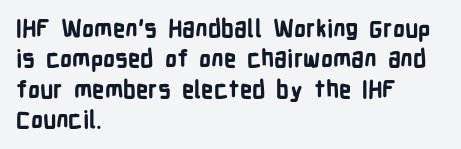
{"italic": "no", "bold": "yes", "underline": "no", "align": "left", "line_spacing": "normal", "line_spacing_ratio": 1.27, "letter_spacing": "normal", "letter_spacing_em": 0.0, "glyph_px": 24}
